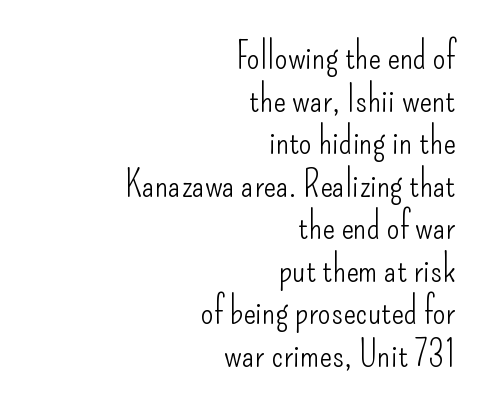
{"serif": "no", "italic": "no", "bold": "no", "weight": "light", "width": "condensed", "stroke_contrast": "low", "x_height": "small", "monospaced": "no", "underline": "no", "align": "right", "line_spacing": "tight", "line_spacing_ratio": 1.15, "letter_spacing": "normal", "letter_spacing_em": 0.0, "glyph_px": 37}
